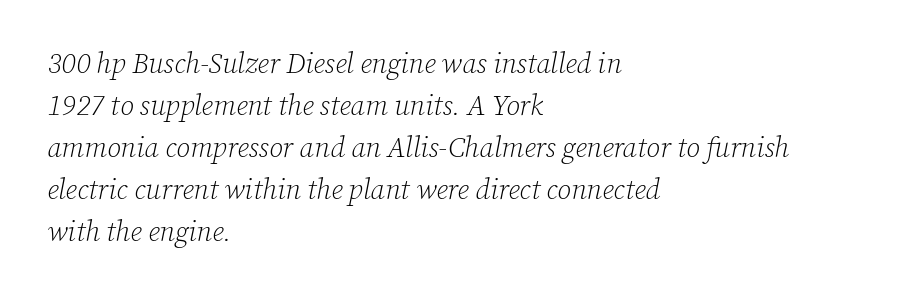
Q: Is the text bold? A: No.
Q: Is the text italic (slanted)? A: Yes, it leans right by about 12 degrees.
Q: Is the typeface a serif or a sans-serif typeface? A: Serif.
Q: Is the text underlined? A: No.
Q: How is the paragraph aligned? A: Left-aligned.
Q: Is the spacing between letters normal or unusually wide? A: Normal.
Q: Is the spacing between lines tight, normal or loose? A: Normal.
Q: Width (condensed, normal, or wide)? A: Normal.
Q: Stroke contrast? A: Low.
Q: x-height? A: Medium.
Q: Monospaced? A: No.
